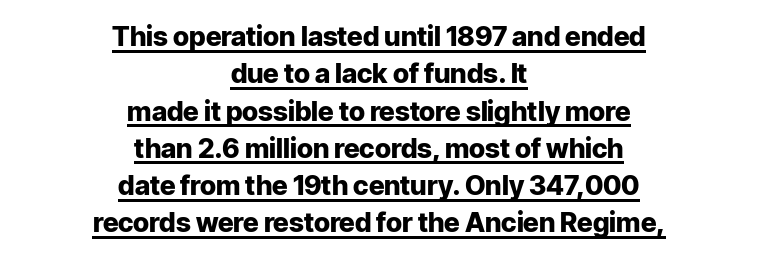
The image shows 27 px bold type, upright; set centered, normal line spacing (1.38x), normal letter spacing, underlined.
